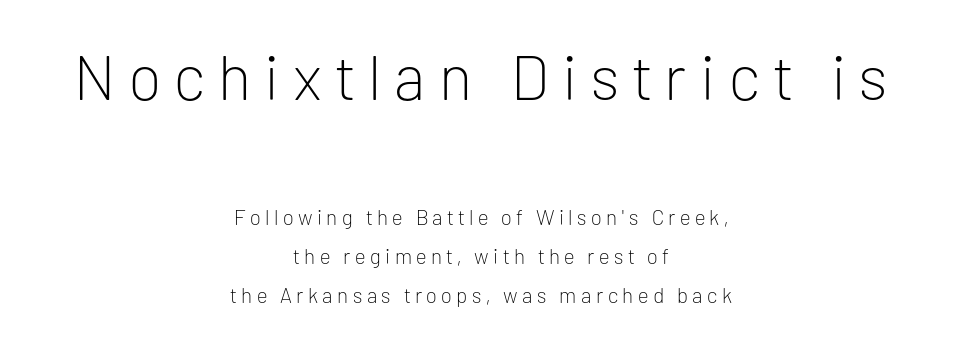
{"serif": "no", "italic": "no", "bold": "no", "weight": "light", "width": "normal", "stroke_contrast": "low", "x_height": "medium", "monospaced": "no", "underline": "no", "align": "center", "line_spacing_ratio": 1.85, "letter_spacing": "wide", "letter_spacing_em": 0.21, "larger_block": "first", "size_ratio": 3.0, "glyph_px": 63}
